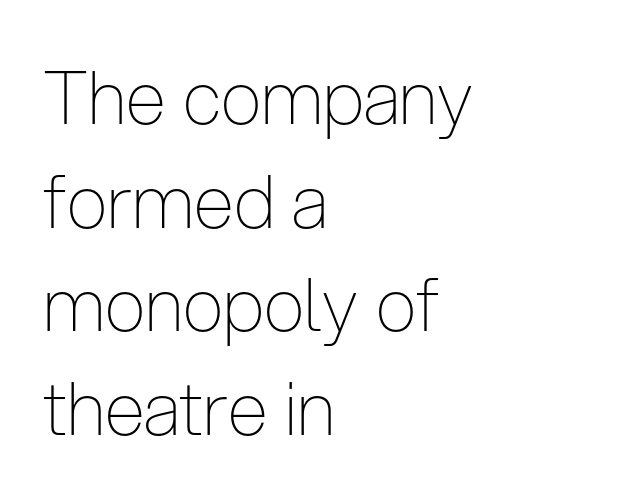
Q: Is the text bold? A: No.
Q: Is the text italic (slanted)? A: No, it is upright.
Q: Is the typeface a serif or a sans-serif typeface? A: Sans-serif.
Q: Is the text underlined? A: No.
Q: How is the paragraph aligned? A: Left-aligned.
Q: Is the spacing between letters normal or unusually wide? A: Normal.
Q: Is the spacing between lines tight, normal or loose? A: Normal.
Q: Width (condensed, normal, or wide)? A: Condensed.
Q: Stroke contrast? A: Low.
Q: x-height? A: Medium.
Q: Monospaced? A: No.
